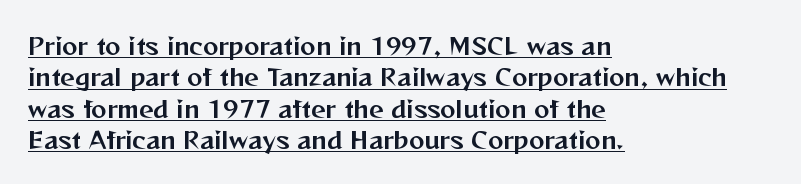
You can tell it's not italic because the verticals are truly vertical. The lines in this sample share a left origin and differ only in where they stop. Underline: present. Evenly set lines give the paragraph a standard silhouette. Characters follow at the spacing the type designer built in.
